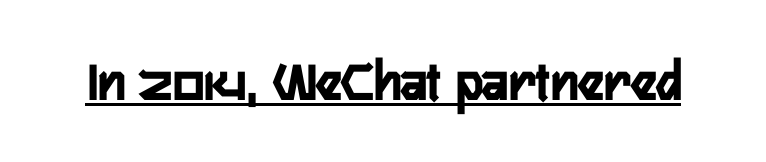
Q: Is the text bold? A: Yes.
Q: Is the text italic (slanted)? A: No, it is upright.
Q: Is the typeface a serif or a sans-serif typeface? A: Sans-serif.
Q: Is the text underlined? A: Yes.
Q: Is the spacing between letters normal or unusually wide? A: Normal.
Q: Width (condensed, normal, or wide)? A: Condensed.
Q: Stroke contrast? A: Low.
Q: x-height? A: Medium.
Q: Monospaced? A: No.
